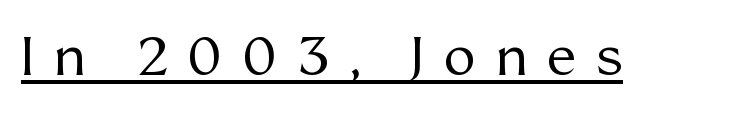
The image shows 54 px regular-weight serif type, upright; set unusually wide letter spacing (+0.37 em), underlined; medium stroke contrast and a medium x-height.
